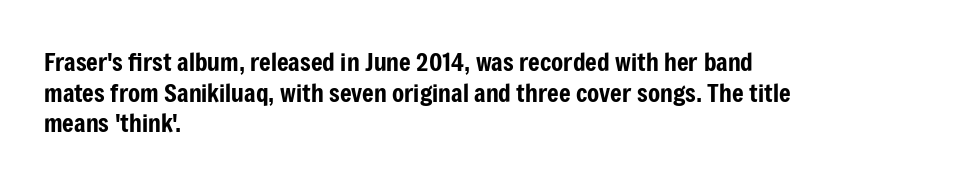
Q: Is the text italic (slanted)? A: No, it is upright.
Q: Is the text underlined? A: No.
Q: How is the paragraph aligned? A: Left-aligned.
Q: Is the spacing between letters normal or unusually wide? A: Normal.
